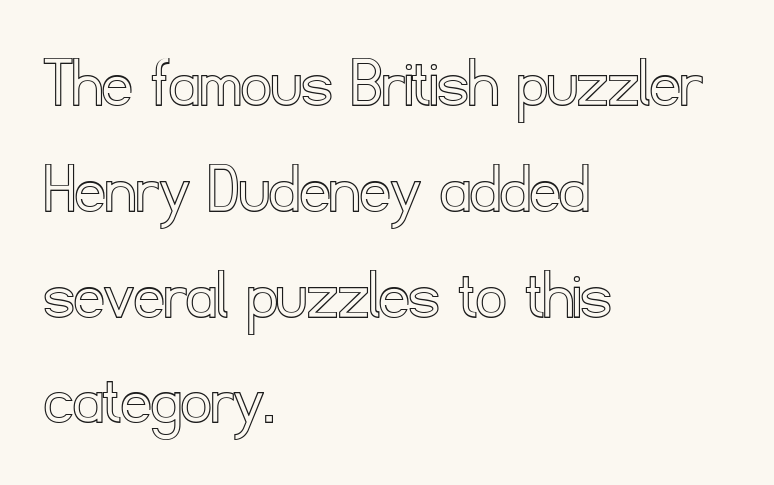
{"italic": "no", "width": "normal", "x_height": "small", "monospaced": "no", "underline": "no", "align": "left", "line_spacing": "normal", "line_spacing_ratio": 1.43, "letter_spacing": "normal", "letter_spacing_em": 0.0, "glyph_px": 74}
